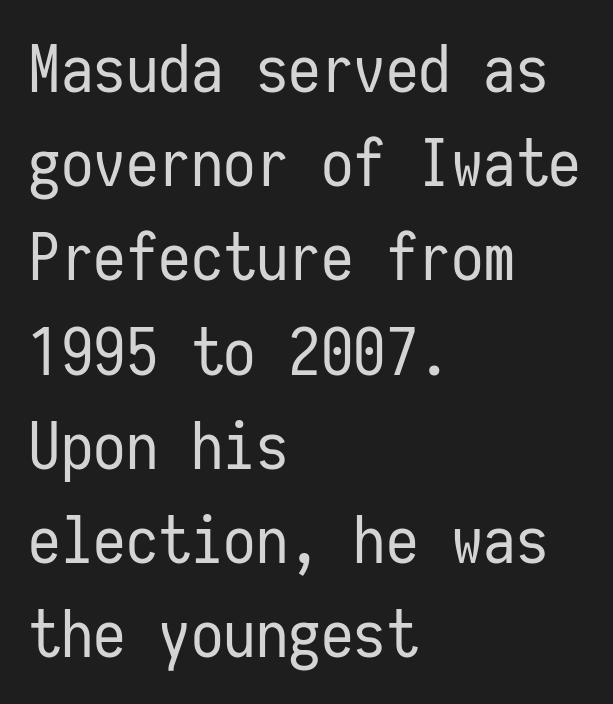
{"serif": "no", "italic": "no", "bold": "no", "weight": "regular", "width": "condensed", "stroke_contrast": "low", "x_height": "medium", "monospaced": "yes", "underline": "no", "align": "left", "line_spacing": "normal", "line_spacing_ratio": 1.45, "letter_spacing": "normal", "letter_spacing_em": 0.0, "glyph_px": 65}
